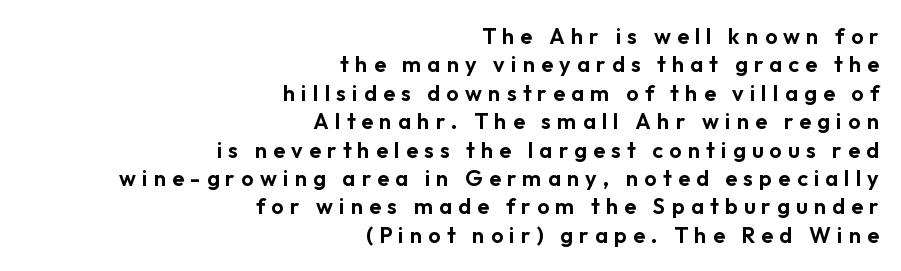
Q: Is the text italic (slanted)? A: No, it is upright.
Q: Is the text underlined? A: No.
Q: How is the paragraph aligned? A: Right-aligned.
Q: Is the spacing between letters normal or unusually wide? A: Unusually wide.
Q: Is the spacing between lines tight, normal or loose? A: Normal.
